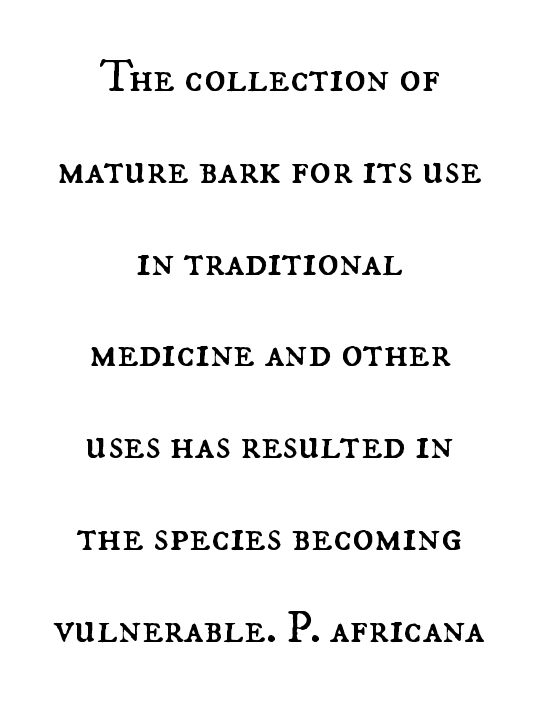
{"italic": "no", "bold": "no", "weight": "regular", "width": "normal", "stroke_contrast": "medium", "x_height": "small", "monospaced": "no", "underline": "no", "align": "center", "line_spacing": "loose", "line_spacing_ratio": 2.04, "letter_spacing": "normal", "letter_spacing_em": 0.0, "glyph_px": 45}
